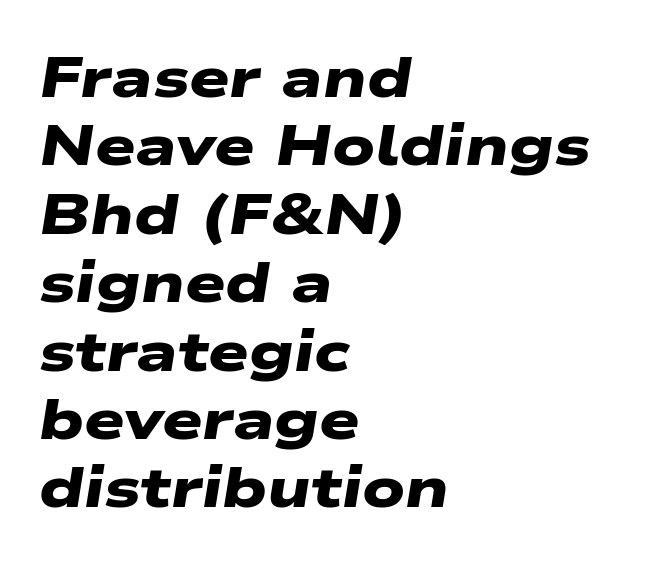
The image shows 57 px heavy, wide sans-serif type; set left-aligned, line spacing 1.2x, normal letter spacing, not underlined; low stroke contrast and a medium x-height.
